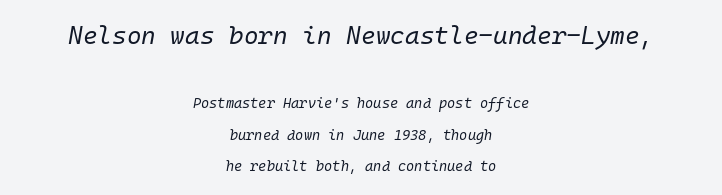
Visually the block forms a symmetrical silhouette, jagged on both flanks. Is the lower block the larger one? No — the upper block carries the bigger type. Letters have the restrained weight of plain body copy at most. Each new line begins a long way beneath the previous one.
